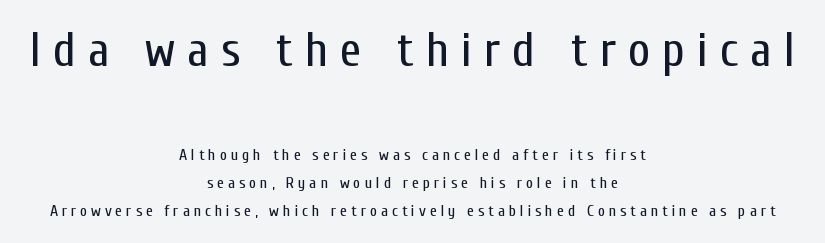
Q: Is the text bold? A: No.
Q: Is the text italic (slanted)? A: No, it is upright.
Q: Is the typeface a serif or a sans-serif typeface? A: Sans-serif.
Q: Is the text underlined? A: No.
Q: How is the paragraph aligned? A: Centered.
Q: Is the spacing between letters normal or unusually wide? A: Unusually wide.
Q: Which block of text is set in a larger size, the first (top) or the second (bottom)? A: The first (top) one.
Q: Width (condensed, normal, or wide)? A: Condensed.
Q: Stroke contrast? A: Low.
Q: x-height? A: Medium.
Q: Monospaced? A: No.
